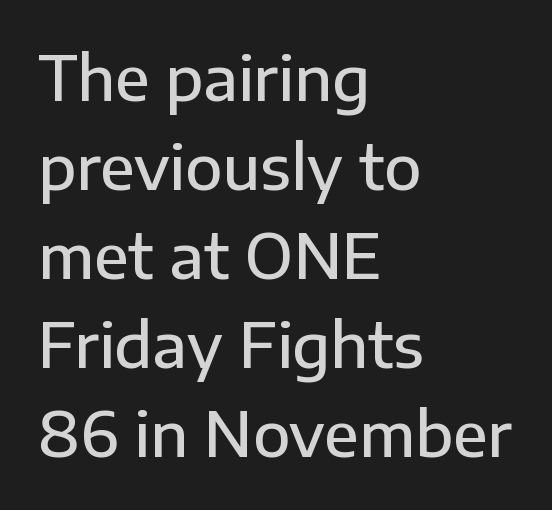
The image shows 61 px semibold sans-serif type, upright; set left-aligned, normal line spacing (1.46x), normal letter spacing, not underlined; low stroke contrast and a medium x-height.
